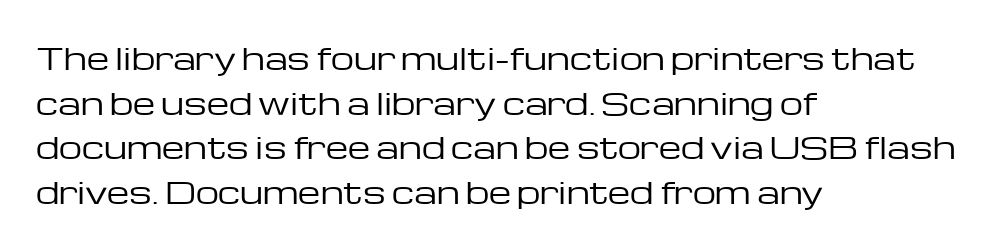
Q: Is the text bold? A: No.
Q: Is the text italic (slanted)? A: No, it is upright.
Q: Is the typeface a serif or a sans-serif typeface? A: Sans-serif.
Q: Is the text underlined? A: No.
Q: How is the paragraph aligned? A: Left-aligned.
Q: Is the spacing between letters normal or unusually wide? A: Normal.
Q: Is the spacing between lines tight, normal or loose? A: Normal.
Q: Width (condensed, normal, or wide)? A: Wide.
Q: Stroke contrast? A: Low.
Q: x-height? A: Medium.
Q: Monospaced? A: No.
